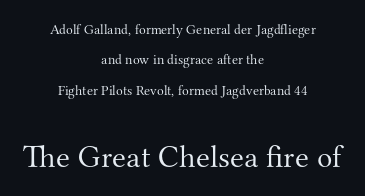
Q: Is the text bold? A: No.
Q: Is the text italic (slanted)? A: No, it is upright.
Q: Is the typeface a serif or a sans-serif typeface? A: Serif.
Q: Is the text underlined? A: No.
Q: How is the paragraph aligned? A: Centered.
Q: Is the spacing between letters normal or unusually wide? A: Normal.
Q: Is the spacing between lines tight, normal or loose? A: Loose.
Q: Which block of text is set in a larger size, the first (top) or the second (bottom)? A: The second (bottom) one.
Q: Width (condensed, normal, or wide)? A: Normal.
Q: Stroke contrast? A: Medium.
Q: x-height? A: Small.
Q: Monospaced? A: No.
